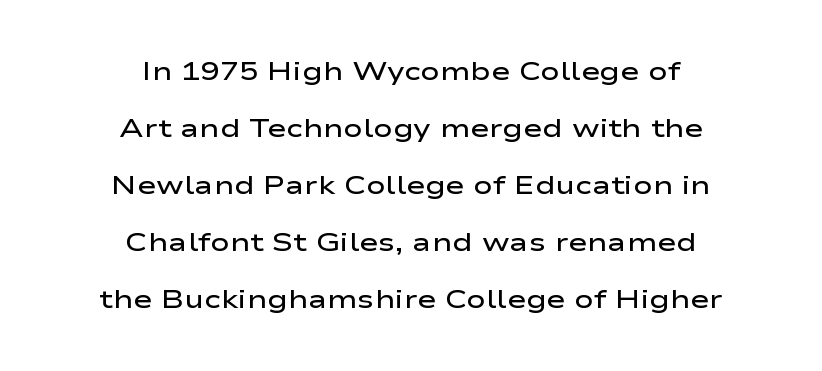
The image shows 26 px text type, upright; set centered, loose line spacing (2.19x), normal letter spacing, not underlined.
